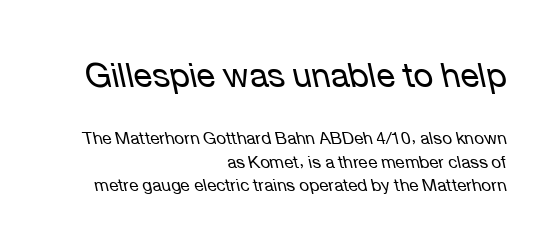
Looks like regular typesetting: each glyph gets only the width it needs. It's the slanting kind of type. The paragraph has a hard right edge and a soft left edge. Interline gaps are of average width in this sample. Short note: letters normally spaced. The font sits on the lighter half of the weight spectrum, regular included.
